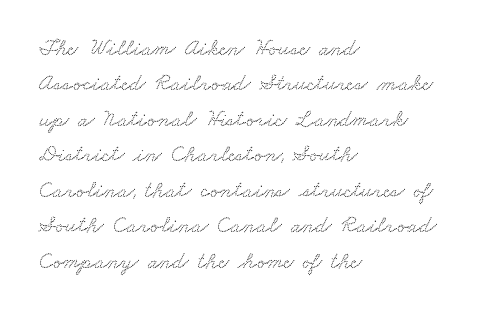
Alignment: flush left. What's the leading like? Ordinary, nothing unusual. The gaps between neighbouring characters are ordinary and unremarkable. Plain, unruled lines of type.
